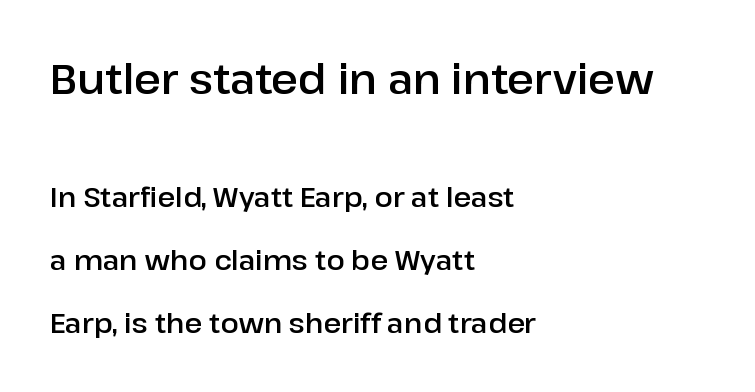
Regarding leading, the lines here are spaced well apart. Varying glyph widths throughout — classic text-font behaviour. Bare-footed words on every line. Is the block centered? No — it sits flush against the left margin. Two sizes are in play, and the larger belongs to the first block.
